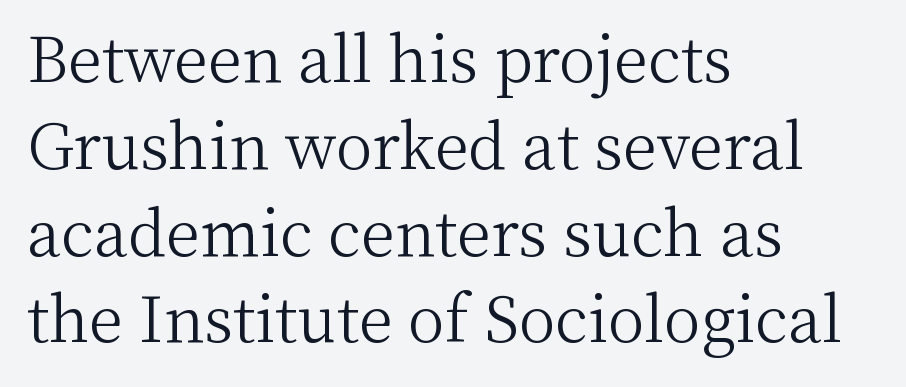
Italic: no, the glyphs are upright roman. Each new line begins a customary step beneath the previous one. Compared with a centered layout, this one pins lines to the left instead. Heft: none added — not bold. Character widths vary here, with narrow letters taking less room than wide ones.
